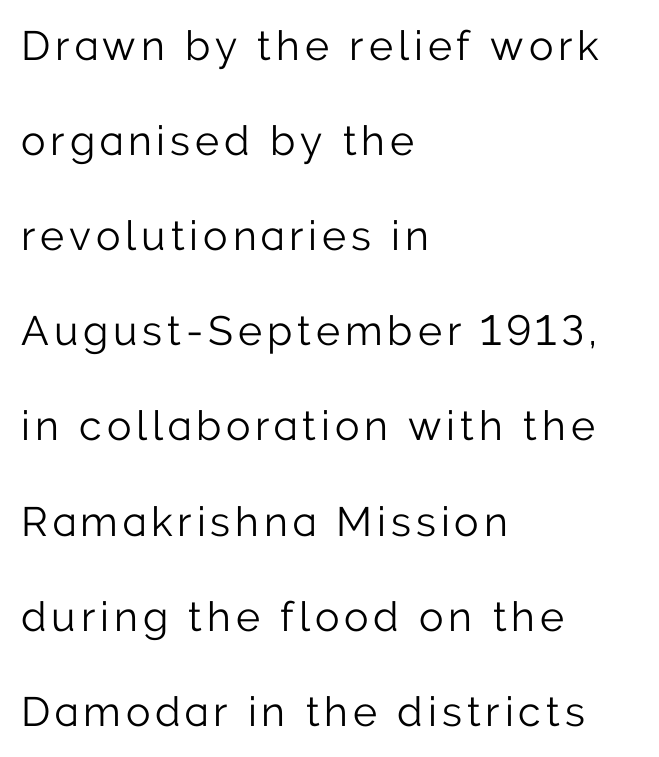
The image shows 41 px light sans-serif type, upright; set left-aligned, loose line spacing (2.32x), not underlined; low stroke contrast and a medium x-height.
